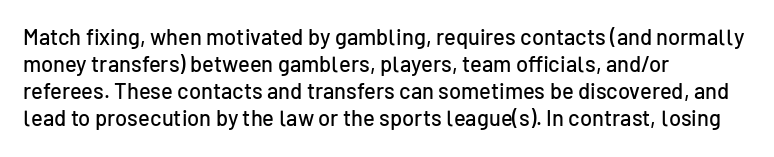
The horizontal fit of the characters is conventional and even. The typesetter chose a ragged-right arrangement here. Upright lettering throughout. The specimen omits any rule beneath the text block's lines.
